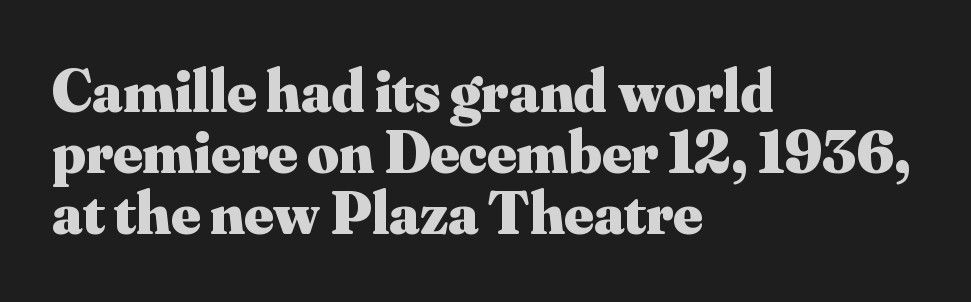
Q: Is the text bold? A: Yes.
Q: Is the text italic (slanted)? A: No, it is upright.
Q: Is the typeface a serif or a sans-serif typeface? A: Serif.
Q: Is the text underlined? A: No.
Q: How is the paragraph aligned? A: Left-aligned.
Q: Is the spacing between letters normal or unusually wide? A: Normal.
Q: Is the spacing between lines tight, normal or loose? A: Tight.
Q: Width (condensed, normal, or wide)? A: Normal.
Q: Stroke contrast? A: Medium.
Q: x-height? A: Small.
Q: Monospaced? A: No.
